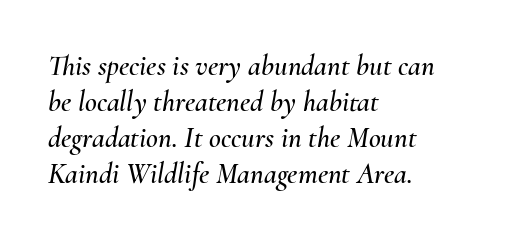
{"italic": "yes", "lean": "right", "slant_degrees": 10, "width": "normal", "stroke_contrast": "medium", "x_height": "small", "monospaced": "no", "underline": "no", "align": "left", "line_spacing_ratio": 1.24, "letter_spacing": "normal", "letter_spacing_em": 0.0, "glyph_px": 29}
